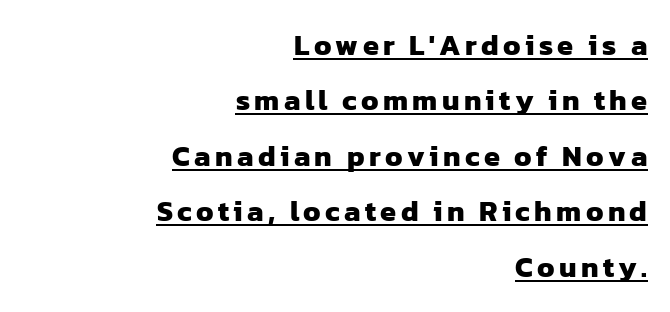
Q: Is the text bold? A: Yes.
Q: Is the typeface a serif or a sans-serif typeface? A: Sans-serif.
Q: Is the text underlined? A: Yes.
Q: How is the paragraph aligned? A: Right-aligned.
Q: Is the spacing between lines tight, normal or loose? A: Loose.
Q: Width (condensed, normal, or wide)? A: Normal.
Q: Stroke contrast? A: Low.
Q: x-height? A: Medium.
Q: Monospaced? A: No.
